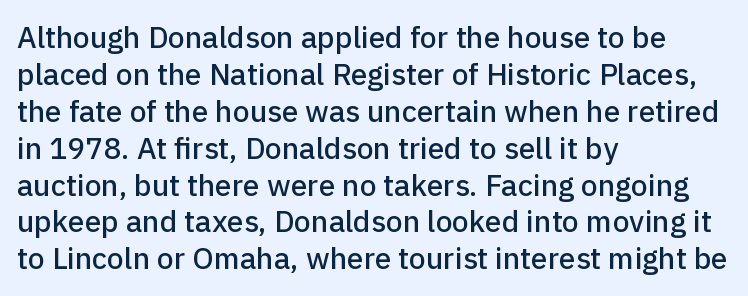
The letters stand upright; this is a roman face. Each word holds together tightly as a unit, with standard inter-letter gaps. The passage shown is typed in a proportional face where columns would drift. The baseline area is clear.
